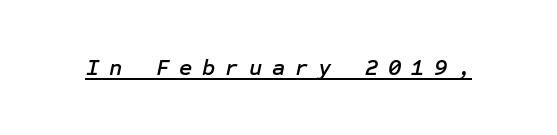
{"italic": "yes", "lean": "right", "slant_degrees": 12, "underline": "yes", "letter_spacing": "wide", "letter_spacing_em": 0.43, "glyph_px": 23}
